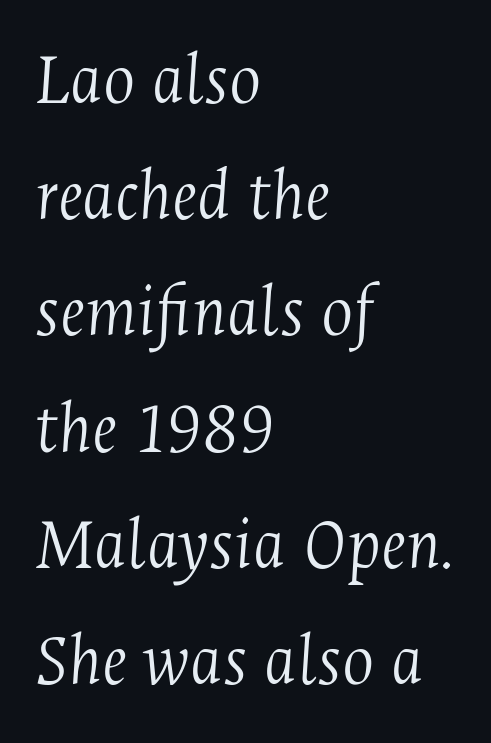
{"serif": "yes", "italic": "yes", "lean": "right", "slant_degrees": 4, "bold": "no", "weight": "light", "width": "condensed", "stroke_contrast": "medium", "x_height": "medium", "monospaced": "no", "underline": "no", "align": "left", "line_spacing": "normal", "line_spacing_ratio": 1.55, "letter_spacing": "normal", "letter_spacing_em": 0.0, "glyph_px": 75}
